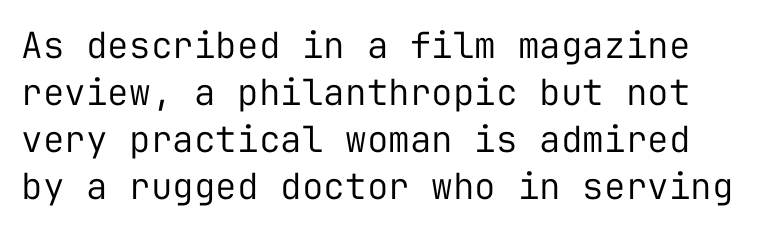
{"serif": "no", "italic": "no", "bold": "no", "weight": "regular", "width": "normal", "stroke_contrast": "low", "x_height": "medium", "monospaced": "yes", "underline": "no", "line_spacing": "normal", "line_spacing_ratio": 1.31, "letter_spacing": "normal", "letter_spacing_em": 0.0, "glyph_px": 36}
